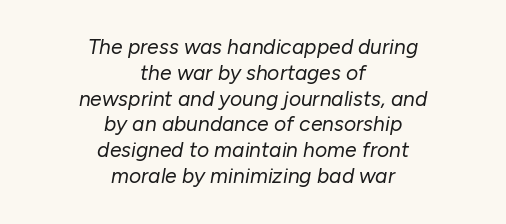
The image shows 21 px text type, italic (leaning right); set centered, line spacing 1.23x, normal letter spacing, not underlined.
